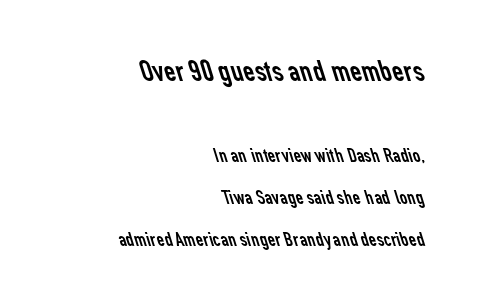
The image shows 32 px regular-weight sans-serif type; set right-aligned, loose line spacing (2.0x), normal letter spacing, not underlined; the first (top) block is 1.52x larger; low stroke contrast and a medium x-height.
